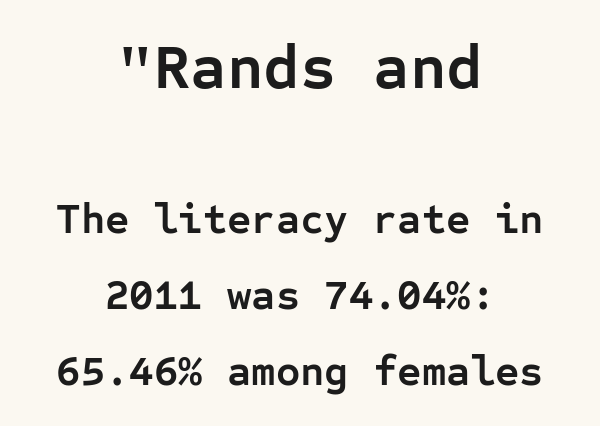
The image shows 63 px semibold sans-serif type, upright, monospaced; set centered, line spacing 1.81x, normal letter spacing, not underlined; the first (top) block is 1.5x larger; low stroke contrast and a medium x-height.
